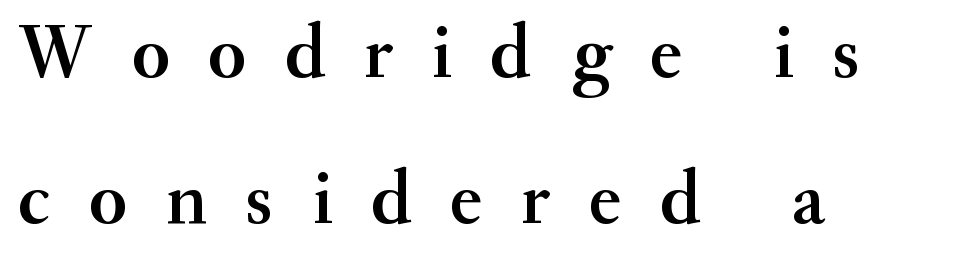
Q: Is the text italic (slanted)? A: No, it is upright.
Q: Is the typeface a serif or a sans-serif typeface? A: Serif.
Q: Is the text underlined? A: No.
Q: How is the paragraph aligned? A: Left-aligned.
Q: Is the spacing between letters normal or unusually wide? A: Unusually wide.
Q: Width (condensed, normal, or wide)? A: Normal.
Q: Stroke contrast? A: Medium.
Q: x-height? A: Small.
Q: Monospaced? A: No.
